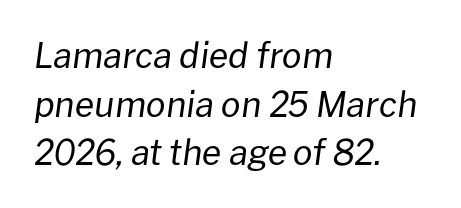
Q: Is the text bold? A: No.
Q: Is the text italic (slanted)? A: Yes, it leans right by about 8 degrees.
Q: Is the text underlined? A: No.
Q: How is the paragraph aligned? A: Left-aligned.
Q: Is the spacing between letters normal or unusually wide? A: Normal.
Q: Is the spacing between lines tight, normal or loose? A: Normal.
Q: Width (condensed, normal, or wide)? A: Normal.
Q: Stroke contrast? A: Low.
Q: x-height? A: Medium.
Q: Monospaced? A: No.
